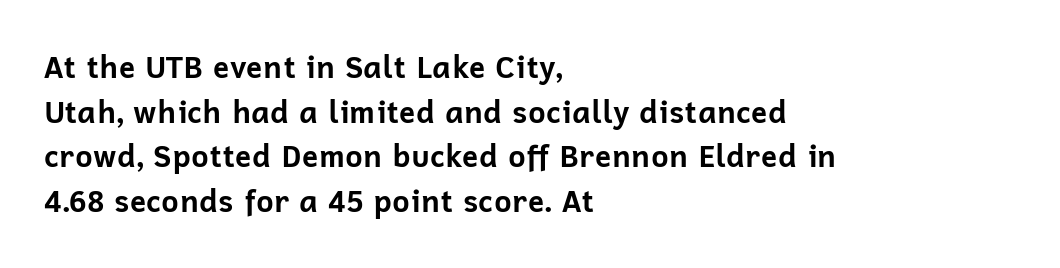
The image shows 30 px bold sans-serif type, upright; set left-aligned, normal line spacing (1.49x), normal letter spacing, not underlined; low stroke contrast and a medium x-height.
